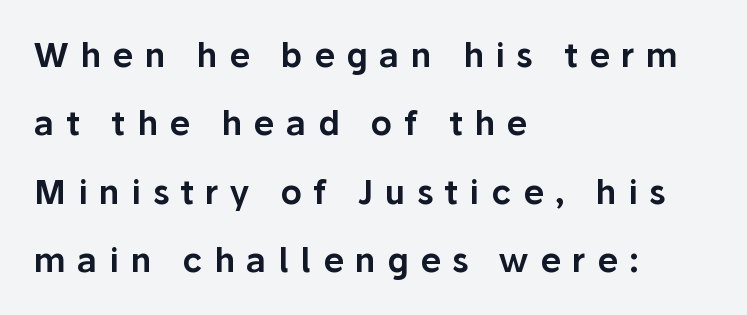
The image shows 33 px sans-serif type, upright; set left-aligned, loose line spacing (2.07x), unusually wide letter spacing (+0.35 em), not underlined; low stroke contrast and a medium x-height.
